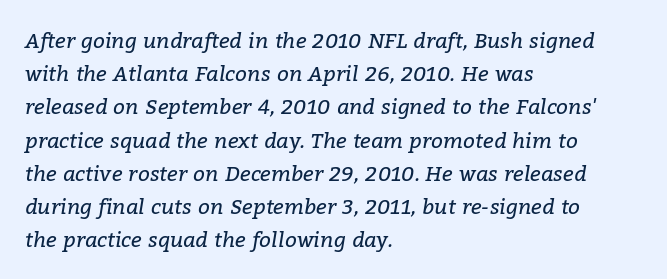
{"italic": "yes", "lean": "right", "slant_degrees": 9, "bold": "no", "underline": "no", "align": "left", "line_spacing": "normal", "line_spacing_ratio": 1.58, "letter_spacing": "normal", "letter_spacing_em": 0.0, "glyph_px": 21}
